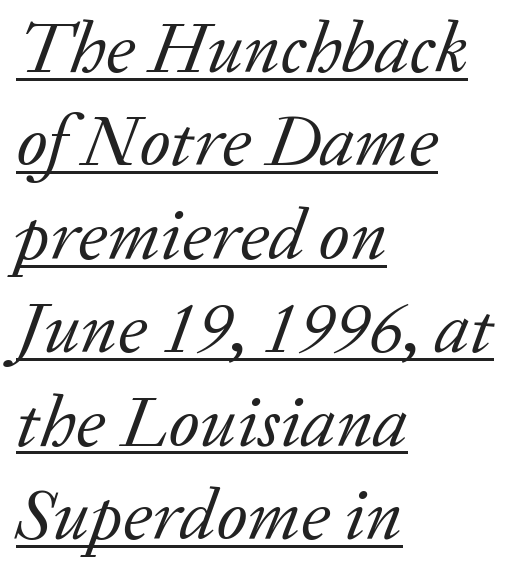
{"serif": "yes", "italic": "yes", "lean": "right", "slant_degrees": 20, "bold": "no", "weight": "regular", "width": "normal", "stroke_contrast": "low", "x_height": "medium", "monospaced": "no", "underline": "yes", "align": "left", "line_spacing": "normal", "line_spacing_ratio": 1.28, "letter_spacing": "normal", "letter_spacing_em": 0.0, "glyph_px": 73}
